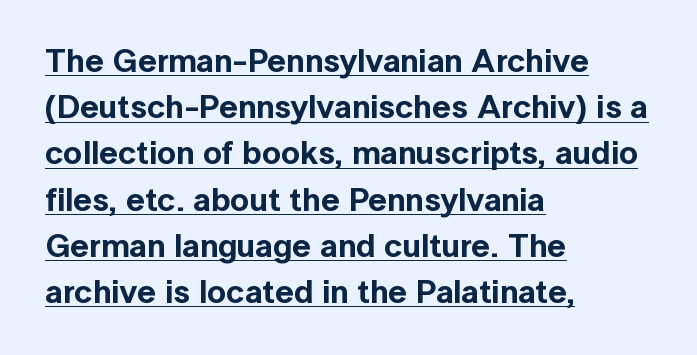
Interline gaps are of average width in this sample. Each letter keeps its own natural width here, so spacing adapts to shape. Compared with undecorated copy, this sample adds a rule below the words. Layout note: lines flush left. This is the regular roman posture of the typeface. Spacing between characters is what you'd get straight out of the box.
